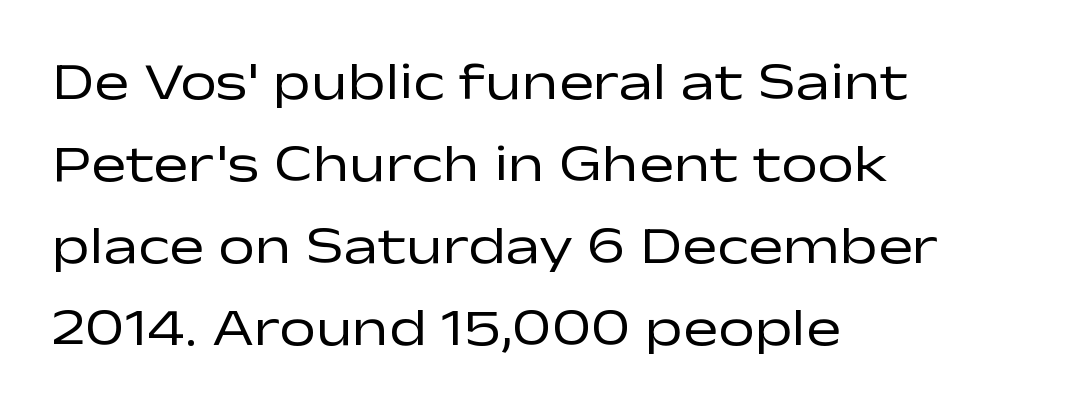
Q: Is the text bold? A: No.
Q: Is the text italic (slanted)? A: No, it is upright.
Q: Is the typeface a serif or a sans-serif typeface? A: Sans-serif.
Q: Is the text underlined? A: No.
Q: How is the paragraph aligned? A: Left-aligned.
Q: Is the spacing between letters normal or unusually wide? A: Normal.
Q: Is the spacing between lines tight, normal or loose? A: Normal.
Q: Width (condensed, normal, or wide)? A: Wide.
Q: Stroke contrast? A: Low.
Q: x-height? A: Medium.
Q: Monospaced? A: No.
